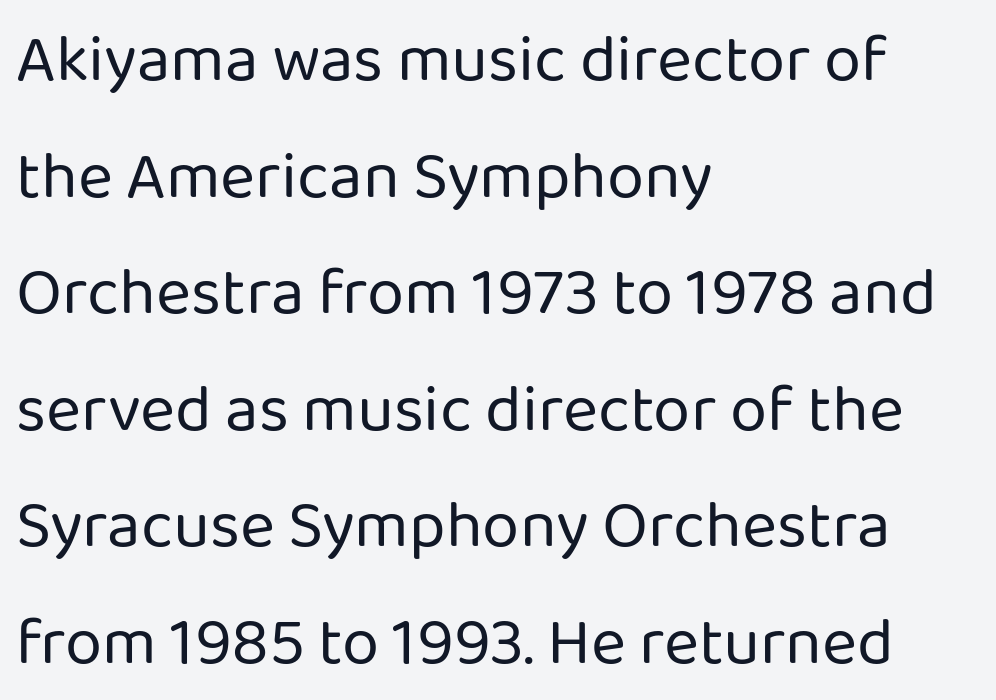
Q: Is the text bold? A: No.
Q: Is the text italic (slanted)? A: No, it is upright.
Q: Is the typeface a serif or a sans-serif typeface? A: Sans-serif.
Q: Is the text underlined? A: No.
Q: How is the paragraph aligned? A: Left-aligned.
Q: Is the spacing between letters normal or unusually wide? A: Normal.
Q: Width (condensed, normal, or wide)? A: Normal.
Q: Stroke contrast? A: Low.
Q: x-height? A: Medium.
Q: Monospaced? A: No.
